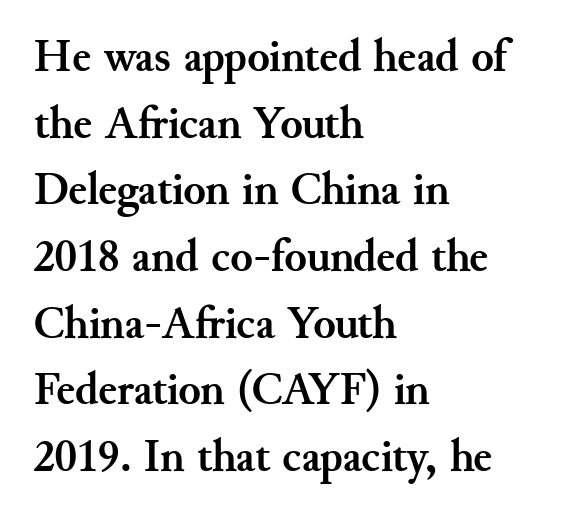
Inter-character spacing is left at the font's built-in metrics. This is roman type, the default non-slanted kind. One glance says typical: line gaps are just what's usual. The glyphs are unaccompanied by any horizontal stroke below them. These words are printed bold, with thick strokes throughout. The characters display serif detailing at their extremities.
